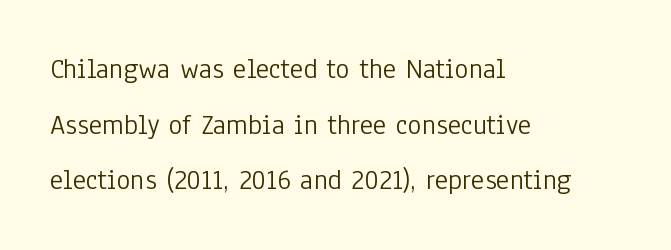
The image shows 29 px light, condensed sans-serif type, upright; set left-aligned, loose line spacing (1.92x), normal letter spacing, not underlined; low stroke contrast and a medium x-height.
